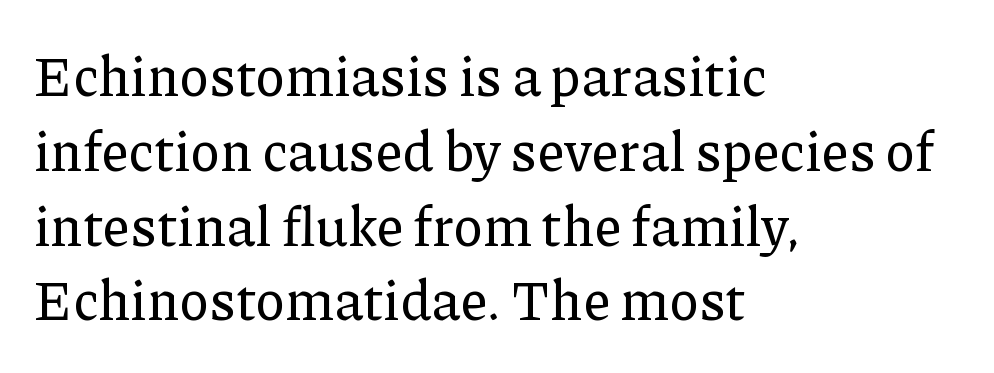
Characters follow at the spacing the type designer built in. Reading down the block, your eye returns to a fixed left position each line. Posture: vertical. Varying glyph widths throughout — classic text-font behaviour.
